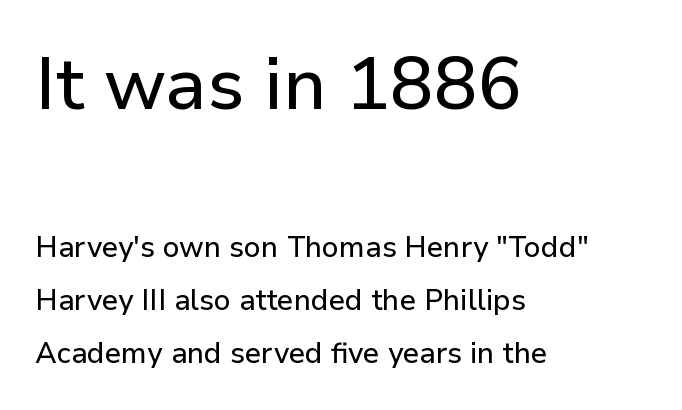
Q: Is the text italic (slanted)? A: No, it is upright.
Q: Is the typeface a serif or a sans-serif typeface? A: Sans-serif.
Q: Is the text underlined? A: No.
Q: How is the paragraph aligned? A: Left-aligned.
Q: Is the spacing between letters normal or unusually wide? A: Normal.
Q: Which block of text is set in a larger size, the first (top) or the second (bottom)? A: The first (top) one.
Q: Width (condensed, normal, or wide)? A: Normal.
Q: Stroke contrast? A: Low.
Q: x-height? A: Medium.
Q: Monospaced? A: No.
